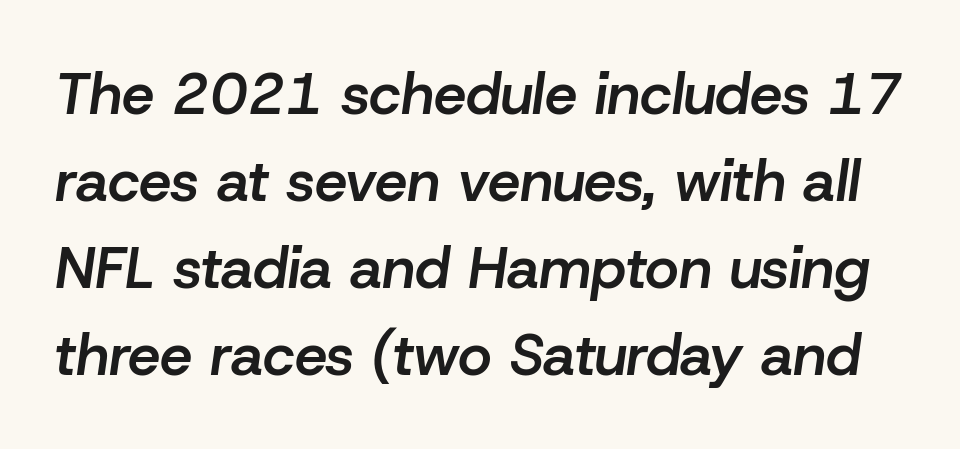
The image shows 58 px semibold type, italic (leaning right); set normal line spacing (1.5x), normal letter spacing, not underlined; low stroke contrast and a medium x-height.
